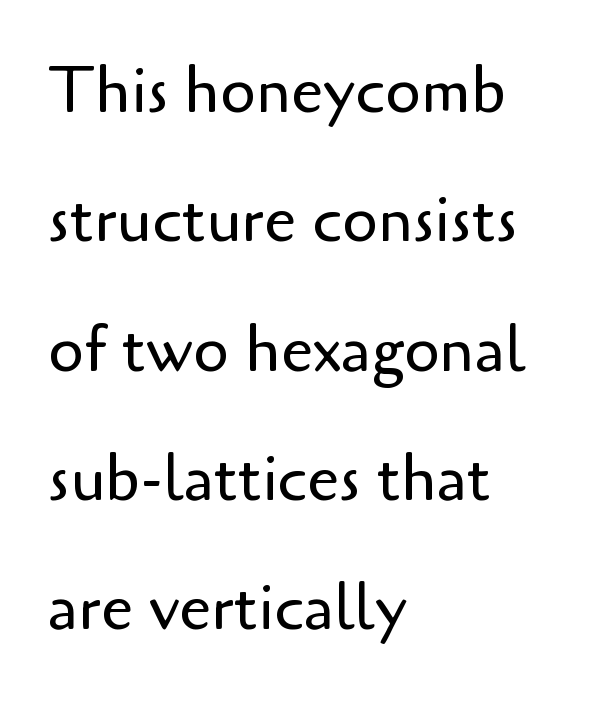
Q: Is the text bold? A: No.
Q: Is the text italic (slanted)? A: No, it is upright.
Q: Is the typeface a serif or a sans-serif typeface? A: Sans-serif.
Q: Is the text underlined? A: No.
Q: How is the paragraph aligned? A: Left-aligned.
Q: Is the spacing between letters normal or unusually wide? A: Normal.
Q: Is the spacing between lines tight, normal or loose? A: Loose.
Q: Width (condensed, normal, or wide)? A: Normal.
Q: Stroke contrast? A: Low.
Q: x-height? A: Small.
Q: Monospaced? A: No.
